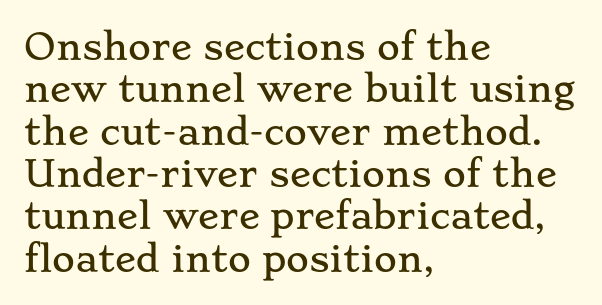
{"serif": "yes", "italic": "no", "width": "wide", "stroke_contrast": "low", "x_height": "small", "monospaced": "no", "underline": "no", "align": "left", "line_spacing_ratio": 1.21, "letter_spacing": "normal", "letter_spacing_em": 0.0, "glyph_px": 35}
